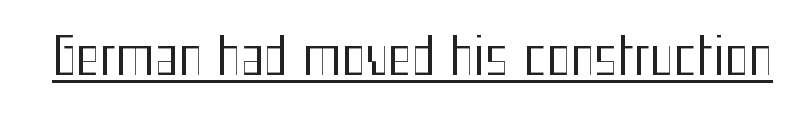
A typesetter would mark this as roman, not italic. The string is rendered with underlining switched on. Note the varied advance widths — an 'i' is clearly narrower than an 'm'. The letters look calm and open, with moderate or lighter stems. This rendering leaves character spacing at its baseline value. Note: no serifs on the glyphs.
